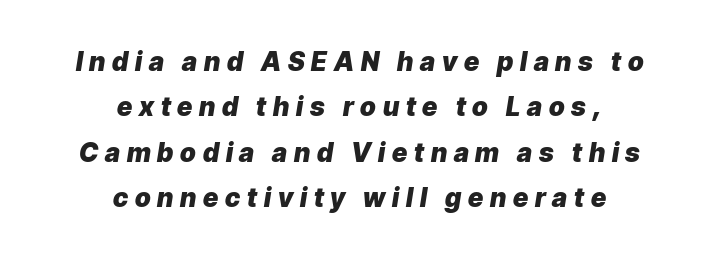
Slant detected: the letters are inclined. How are the letters spaced? Widely, with obvious added tracking. If you folded the block vertically in half, each line would mirror itself in length. Check under the words: just untouched page.
